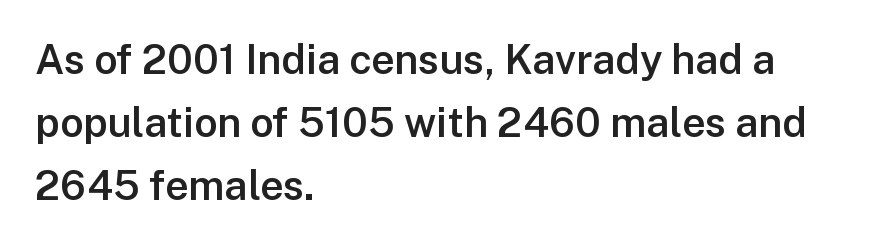
Does the lettering tilt? It doesn't — this is upright. Check under the words: just untouched page. Look at the stroke-to-counter ratio: somewhat heavy, a semibold. This sample has the flowing, uneven cadence of proportional lettering. In CSS terms this would be text-align: left. Short note: letters normally spaced.
